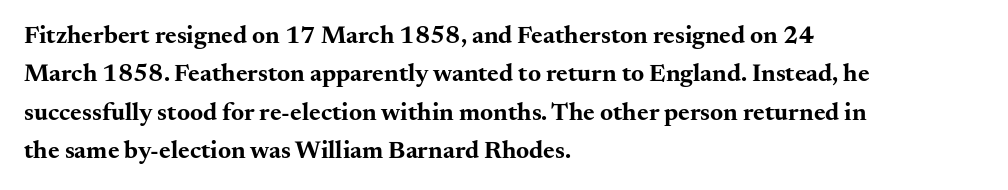
{"italic": "no", "bold": "yes", "underline": "no", "align": "left", "line_spacing": "normal", "line_spacing_ratio": 1.54, "letter_spacing": "normal", "letter_spacing_em": 0.0, "glyph_px": 25}
